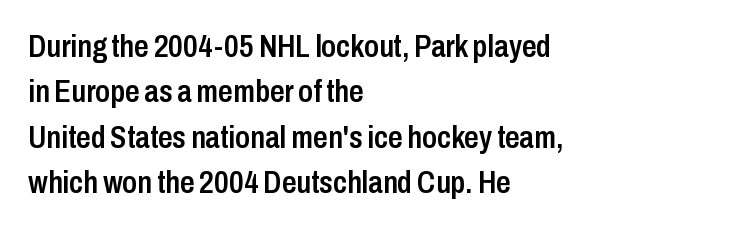
The image shows 32 px semibold, condensed sans-serif type, upright; set left-aligned, normal line spacing (1.42x), normal letter spacing, not underlined; low stroke contrast and a medium x-height.
